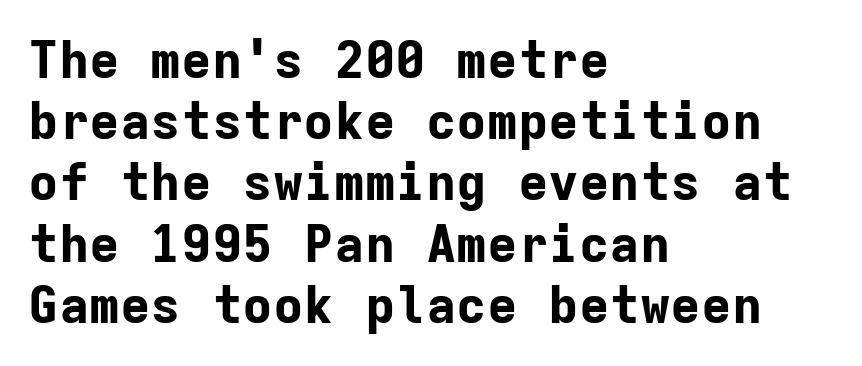
The image shows 51 px bold sans-serif type, upright, monospaced; set left-aligned, line spacing 1.2x, normal letter spacing, not underlined; low stroke contrast and a medium x-height.
